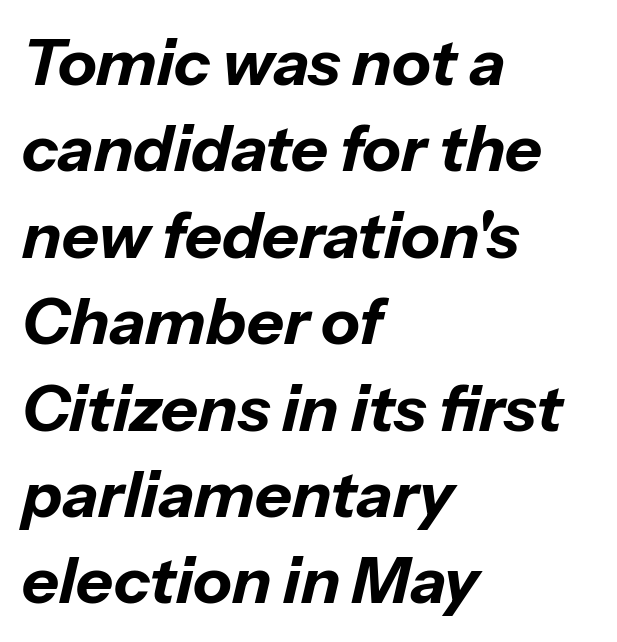
{"italic": "yes", "lean": "right", "slant_degrees": 13, "bold": "yes", "weight": "bold", "width": "normal", "stroke_contrast": "low", "x_height": "medium", "monospaced": "no", "underline": "no", "align": "left", "line_spacing": "normal", "line_spacing_ratio": 1.35, "letter_spacing": "normal", "letter_spacing_em": 0.0, "glyph_px": 64}
